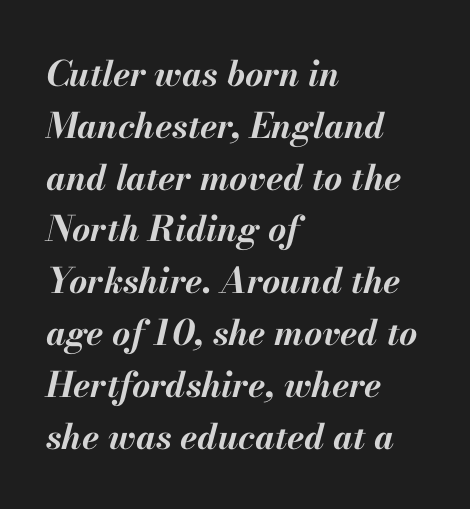
The image shows 35 px bold type, italic (leaning right); set left-aligned, normal line spacing (1.48x), normal letter spacing, not underlined; medium stroke contrast and a small x-height.
